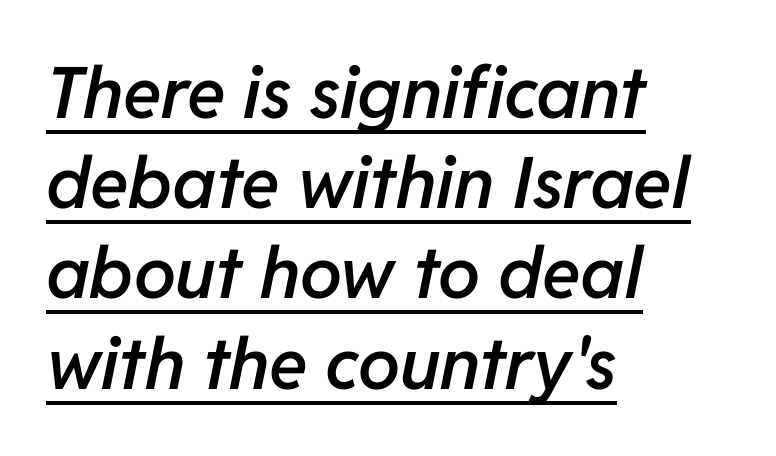
These lines are rendered in a variable-pitch font. The passage shown is underscored from start to finish. Alignment: flush left. These lines were composed using italics. A somewhat darkened texture: the type is semibold rather than bold. Vertical spacing — default.
